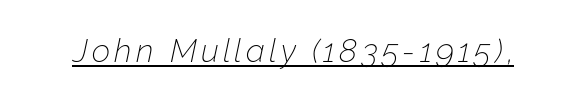
{"italic": "yes", "lean": "right", "slant_degrees": 12, "bold": "no", "weight": "thin", "width": "normal", "stroke_contrast": "low", "x_height": "medium", "monospaced": "no", "underline": "yes", "glyph_px": 32}
